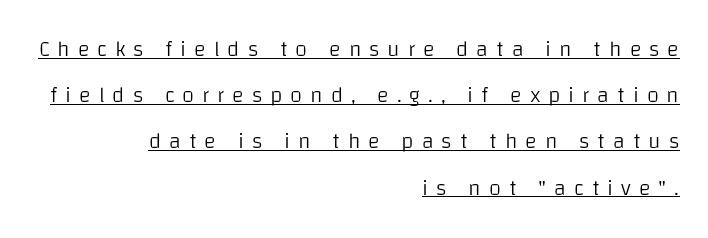
{"italic": "no", "bold": "no", "underline": "yes", "align": "right", "line_spacing": "loose", "line_spacing_ratio": 2.1, "letter_spacing": "wide", "letter_spacing_em": 0.36, "glyph_px": 22}
